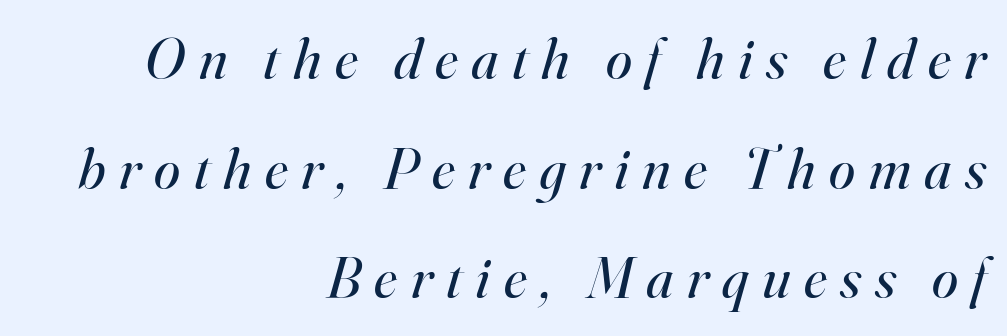
Q: Is the text bold? A: No.
Q: Is the text italic (slanted)? A: Yes, it leans right by about 16 degrees.
Q: Is the typeface a serif or a sans-serif typeface? A: Serif.
Q: Is the text underlined? A: No.
Q: How is the paragraph aligned? A: Right-aligned.
Q: Is the spacing between letters normal or unusually wide? A: Unusually wide.
Q: Width (condensed, normal, or wide)? A: Normal.
Q: Stroke contrast? A: High.
Q: x-height? A: Small.
Q: Monospaced? A: No.
